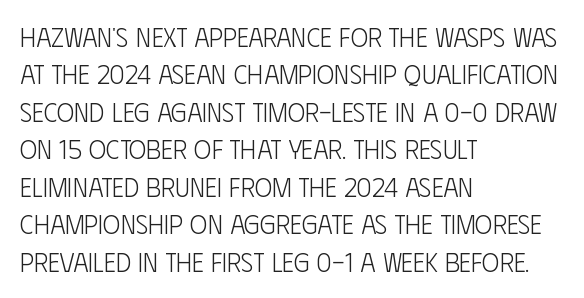
Q: Is the text bold? A: No.
Q: Is the text italic (slanted)? A: No, it is upright.
Q: Is the text underlined? A: No.
Q: How is the paragraph aligned? A: Left-aligned.
Q: Is the spacing between letters normal or unusually wide? A: Normal.
Q: Is the spacing between lines tight, normal or loose? A: Normal.
